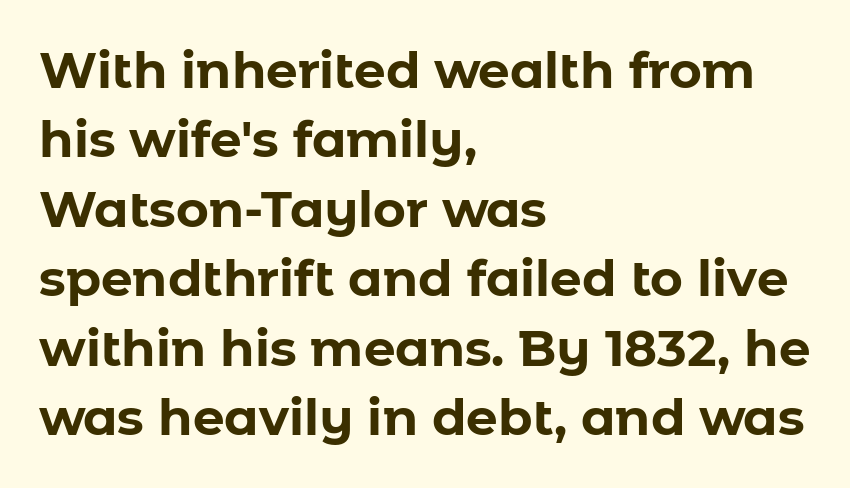
Designer's note — italics off, roman on. This sample uses plain, unmodified letter spacing. This sample uses a sans-serif face. The setting favours the left margin, as ordinary paragraphs usually do.
